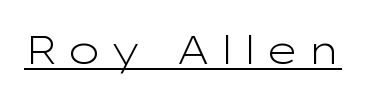
{"serif": "no", "italic": "no", "bold": "no", "weight": "light", "width": "wide", "stroke_contrast": "low", "x_height": "medium", "monospaced": "no", "underline": "yes", "letter_spacing": "wide", "letter_spacing_em": 0.22, "glyph_px": 40}
